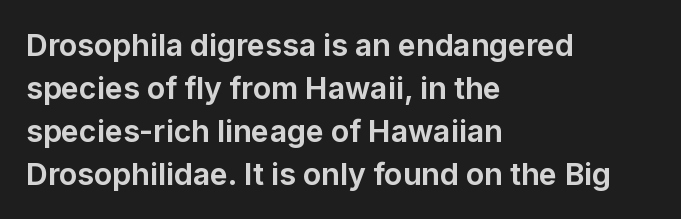
The image shows 30 px bold sans-serif type, upright; set left-aligned, normal line spacing (1.43x), normal letter spacing, not underlined; low stroke contrast and a medium x-height.
